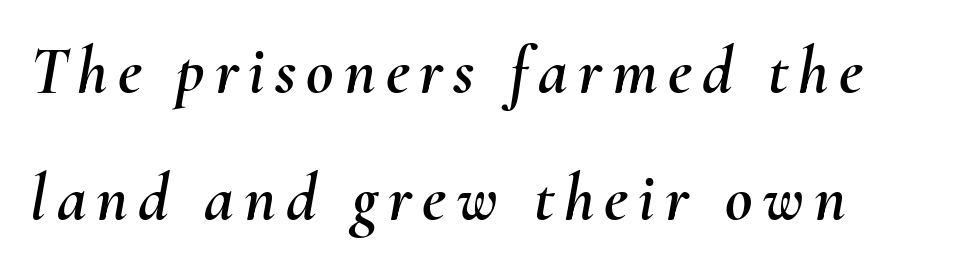
Q: Is the text italic (slanted)? A: Yes, it leans right by about 10 degrees.
Q: Is the text underlined? A: No.
Q: How is the paragraph aligned? A: Left-aligned.
Q: Width (condensed, normal, or wide)? A: Normal.
Q: Stroke contrast? A: Medium.
Q: x-height? A: Small.
Q: Monospaced? A: No.
